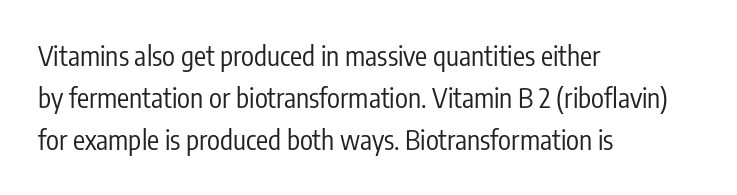
The image shows 27 px text type, upright; set left-aligned, normal line spacing (1.56x), normal letter spacing, not underlined.
